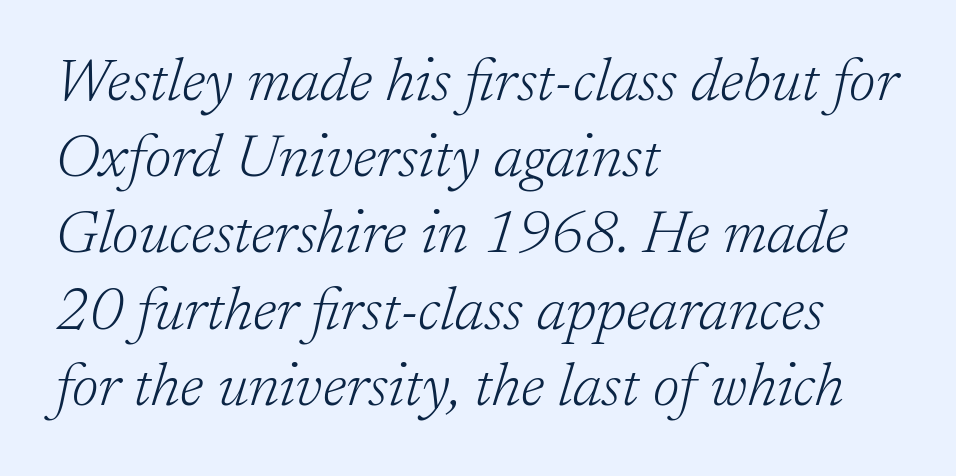
The image shows 60 px light serif type, italic (leaning right); set left-aligned, normal line spacing (1.27x), normal letter spacing, not underlined; low stroke contrast and a medium x-height.
